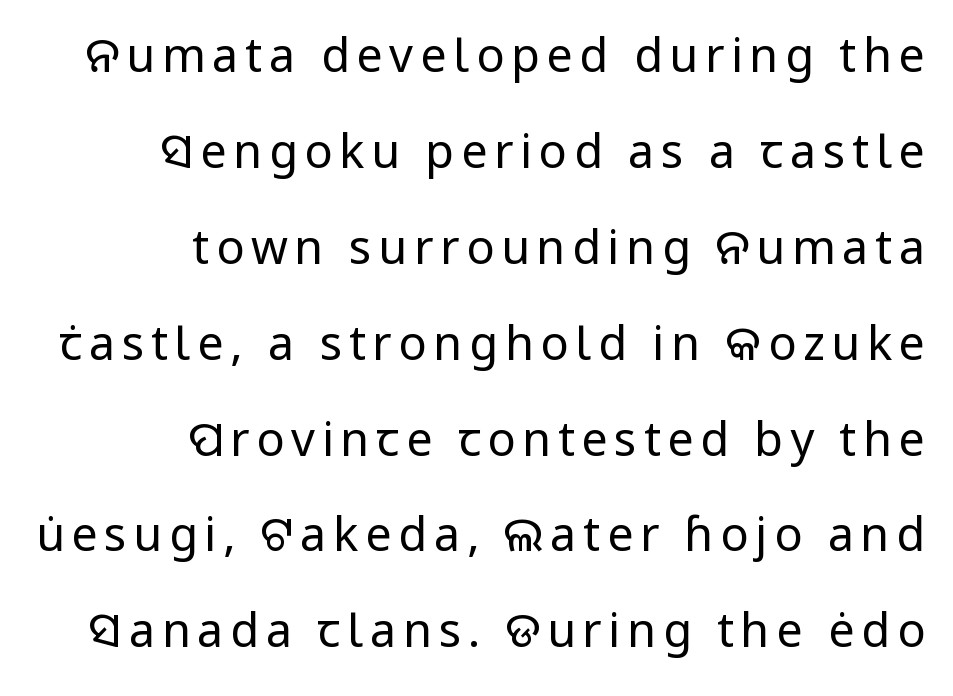
A typesetter would call this proportional, since set widths differ per character. What's the leading like? Stretched, with rows far apart. A light-to-regular cut is what we see here. The setting favours the right margin, as signatures and pull-quotes sometimes do.
